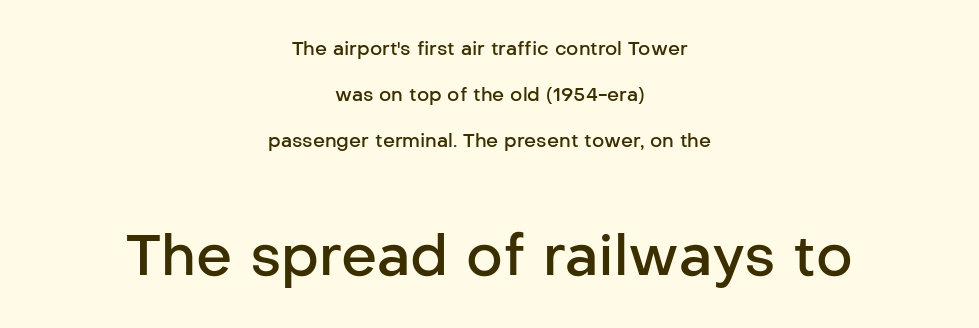
{"serif": "no", "italic": "no", "bold": "semi", "weight": "semibold", "width": "normal", "stroke_contrast": "low", "x_height": "medium", "monospaced": "no", "underline": "no", "align": "center", "line_spacing": "loose", "line_spacing_ratio": 2.43, "letter_spacing": "normal", "letter_spacing_em": 0.0, "larger_block": "second", "size_ratio": 3.0, "glyph_px": 57}
